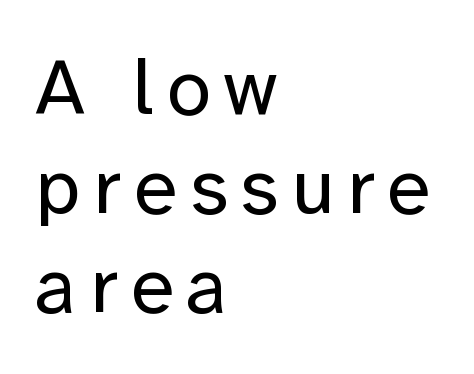
{"serif": "no", "italic": "no", "bold": "no", "weight": "regular", "width": "normal", "stroke_contrast": "low", "x_height": "medium", "monospaced": "no", "underline": "no", "align": "left", "line_spacing_ratio": 1.24, "glyph_px": 80}
